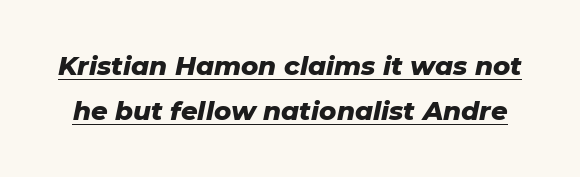
The rendered words wear a rule along their underside. Glyph-to-glyph distance matches everyday printed text. Heavy, bold letterforms. Tall strokes in this sample are angled rather than plumb.
